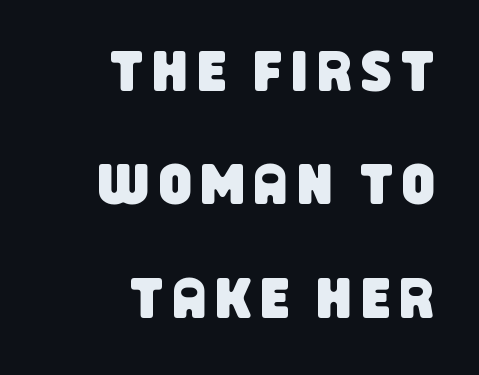
{"serif": "no", "width": "condensed", "stroke_contrast": "low", "x_height": "large", "monospaced": "no", "underline": "no", "align": "right", "line_spacing": "loose", "line_spacing_ratio": 1.99, "glyph_px": 57}
